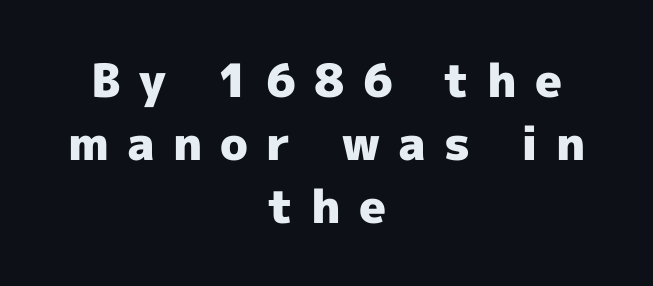
{"serif": "no", "italic": "no", "bold": "yes", "weight": "heavy", "width": "normal", "x_height": "medium", "monospaced": "no", "underline": "no", "align": "center", "line_spacing": "normal", "line_spacing_ratio": 1.37, "letter_spacing": "wide", "letter_spacing_em": 0.39, "glyph_px": 46}
